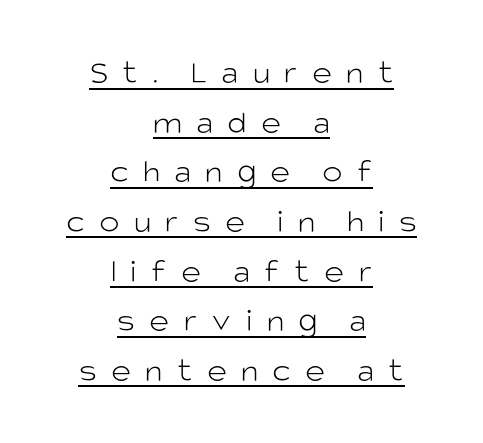
Stems and bowls with no extra thickness — not bold. Proportional: the letters do not fall into vertical columns. Note: no serifs on the glyphs. Every word sits above its own underline. Centered paragraph, ragged on both sides. Whoever set this chose a conventional vertical rhythm.
